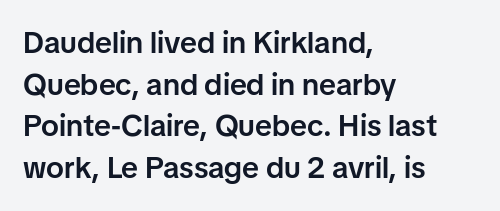
Look at the bottom of the vertical strokes: they stop flat, with no serifs. Summary of vertical rhythm: regular, with standard interline spacing. The axis of the letterforms is exactly vertical. Note the varied advance widths — an 'i' is clearly narrower than an 'm'.
